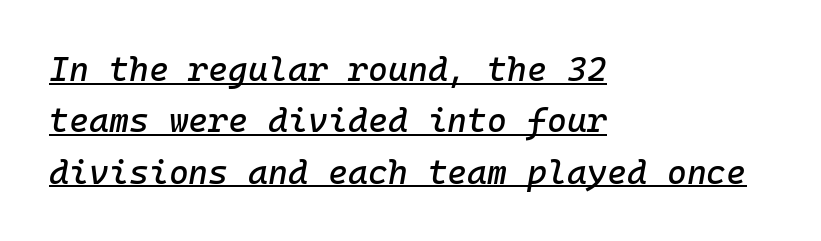
Q: Is the text italic (slanted)? A: Yes, it leans right by about 10 degrees.
Q: Is the text underlined? A: Yes.
Q: How is the paragraph aligned? A: Left-aligned.
Q: Is the spacing between letters normal or unusually wide? A: Normal.
Q: Is the spacing between lines tight, normal or loose? A: Normal.
Q: Width (condensed, normal, or wide)? A: Normal.
Q: Stroke contrast? A: Low.
Q: x-height? A: Medium.
Q: Monospaced? A: Yes.
